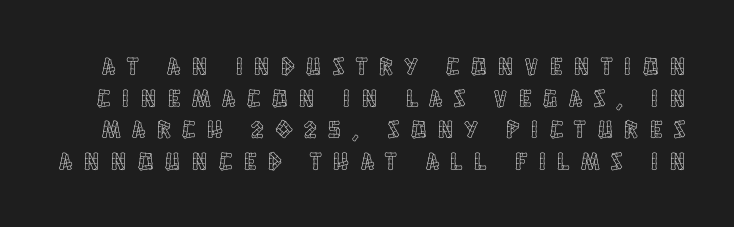
The image shows 25 px text type, upright; set normal line spacing (1.27x), unusually wide letter spacing (+0.48 em), not underlined.
